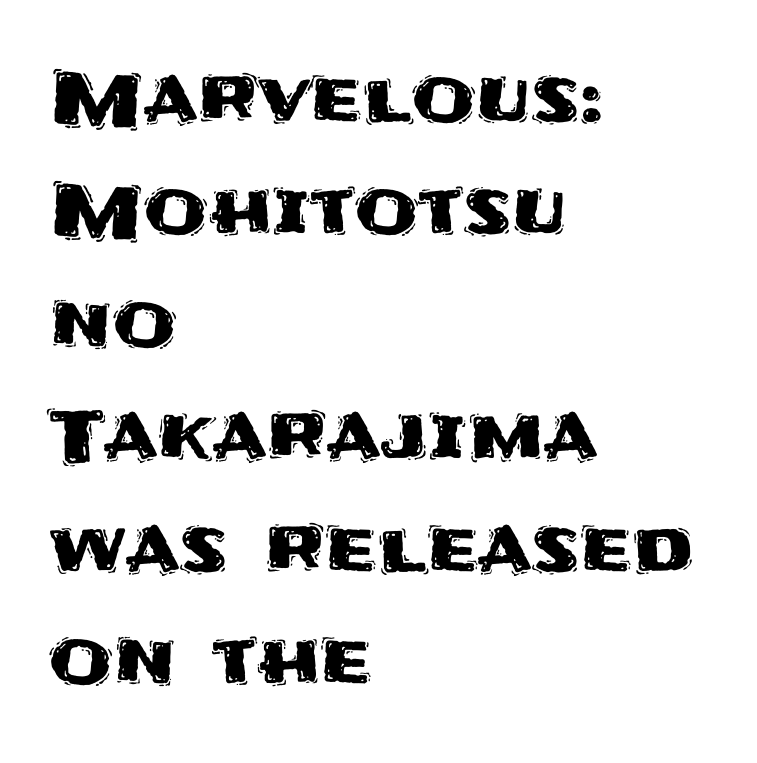
Baseline-to-baseline distance is the conventional proportion of letter height. This sample uses a sans-serif face. The passage shown is typed in a proportional face where columns would drift. Does the copy run flush right? No — it runs flush left. The line texture is even and compact thanks to regular tracking. Italic: no, the glyphs are upright roman.
